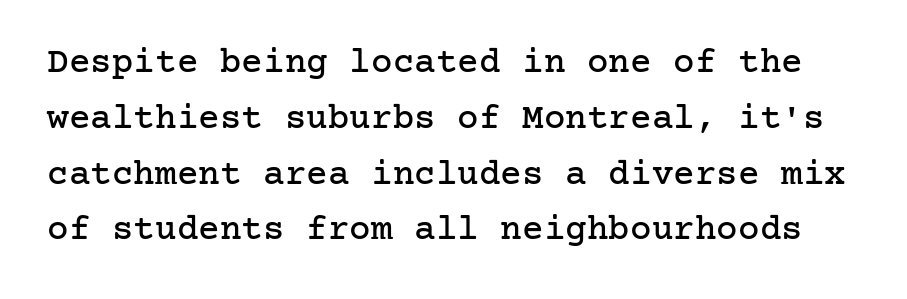
{"serif": "yes", "italic": "no", "width": "normal", "stroke_contrast": "low", "x_height": "medium", "underline": "no", "line_spacing": "normal", "line_spacing_ratio": 1.55, "letter_spacing": "normal", "letter_spacing_em": 0.0, "glyph_px": 36}
